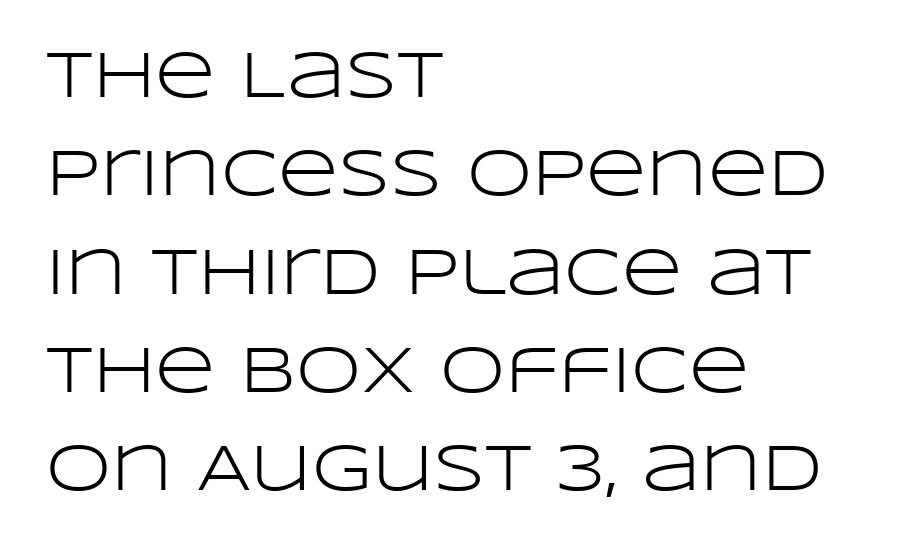
The image shows 66 px light, wide sans-serif type, upright; set left-aligned, normal line spacing (1.49x), normal letter spacing, not underlined; low stroke contrast and a large x-height.
